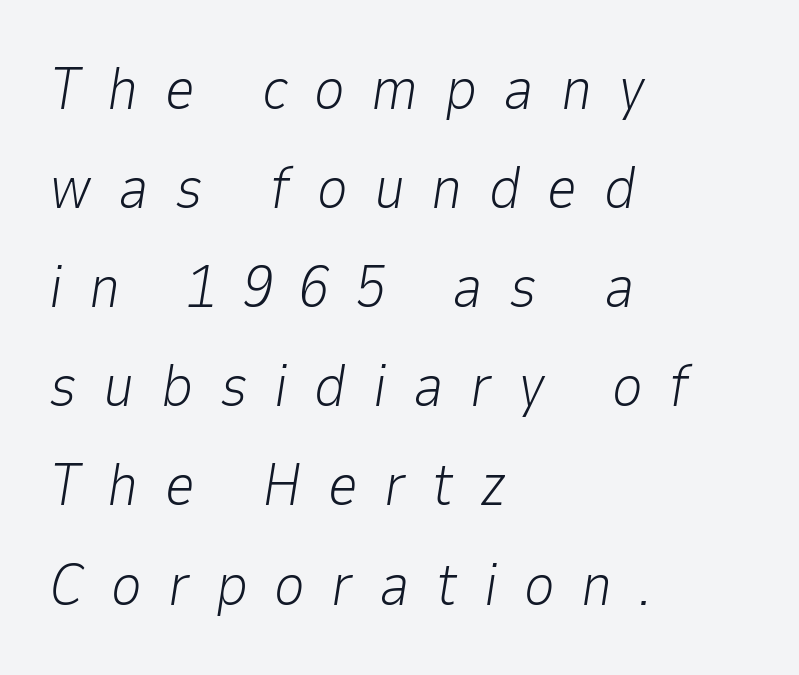
The image shows 59 px light type, italic (leaning right); set left-aligned, normal line spacing (1.68x), unusually wide letter spacing (+0.45 em), not underlined; low stroke contrast and a medium x-height.
